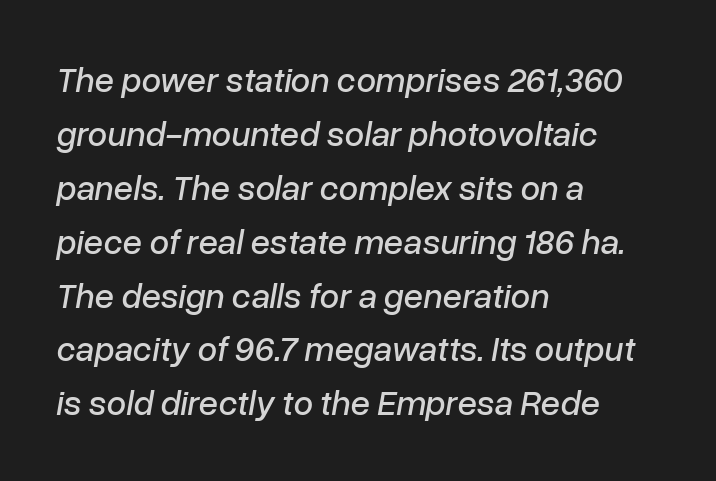
An italicized treatment has been applied to the whole sample. Letters rest on an invisible, unmarked baseline. Regular leading. Letter spacing: default. Layout note: lines flush left. Each letter keeps its own natural width here, so spacing adapts to shape.
